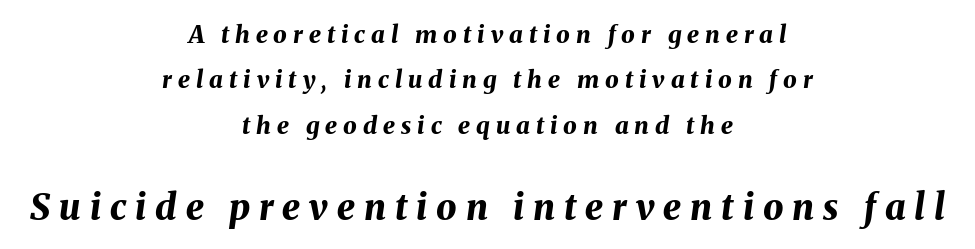
Every character sits at an angle, as italics do. Look at the glyph heights: the lower group is clearly the bigger setting. Pretty heavy lettering here — definitely bold. The area under the type is left untouched. The tracking reads as deliberately expanded to a designer's eye. A typesetter would call this proportional, since set widths differ per character.
